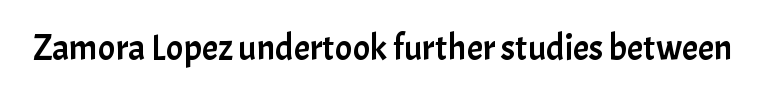
The image shows 36 px sans-serif type, upright; set normal letter spacing, not underlined; low stroke contrast and a medium x-height.
